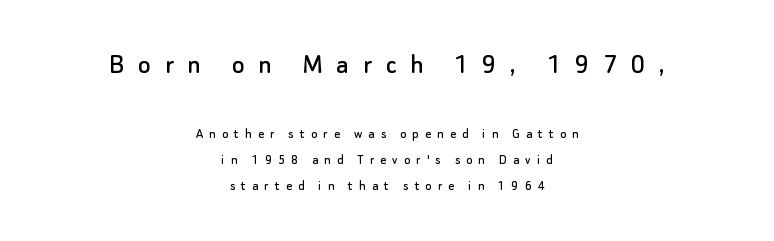
Q: Is the text italic (slanted)? A: No, it is upright.
Q: Is the typeface a serif or a sans-serif typeface? A: Sans-serif.
Q: Is the text underlined? A: No.
Q: How is the paragraph aligned? A: Centered.
Q: Is the spacing between letters normal or unusually wide? A: Unusually wide.
Q: Which block of text is set in a larger size, the first (top) or the second (bottom)? A: The first (top) one.
Q: Width (condensed, normal, or wide)? A: Normal.
Q: Stroke contrast? A: Low.
Q: x-height? A: Small.
Q: Monospaced? A: No.
